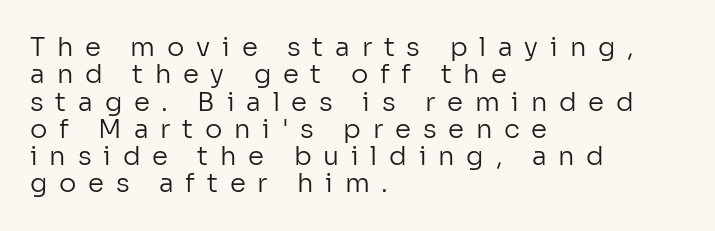
The letters are spread apart with noticeably loose tracking. The cut favours lightness, reaching ordinary text weight at its darkest. Interline gaps are noticeably narrow in this sample. Rule under the text: the space is simply empty. If you drew a line through each stem, it would be perfectly vertical.
